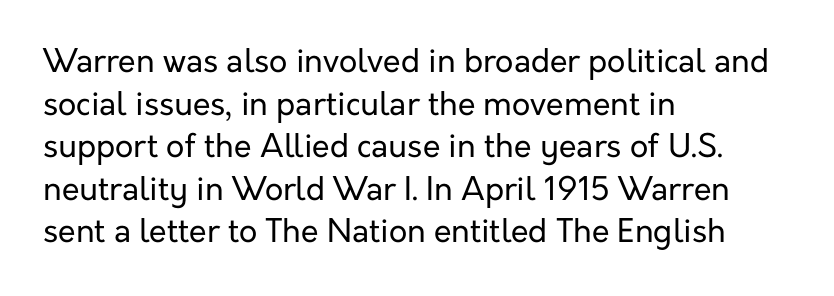
The image shows 32 px regular-weight sans-serif type, upright; set left-aligned, normal line spacing (1.33x), normal letter spacing, not underlined; low stroke contrast and a medium x-height.
